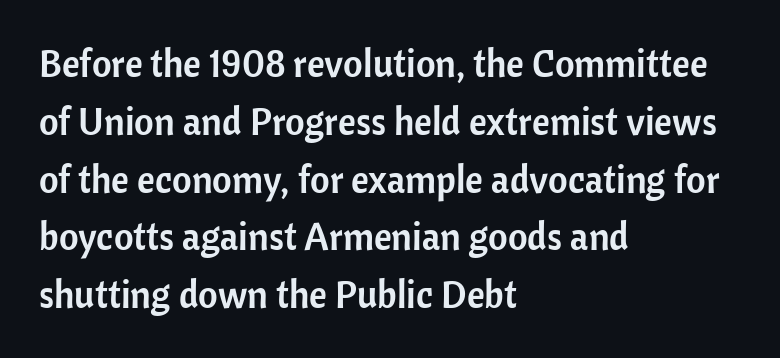
{"serif": "no", "italic": "no", "width": "normal", "stroke_contrast": "low", "x_height": "medium", "monospaced": "no", "underline": "no", "align": "left", "line_spacing": "normal", "line_spacing_ratio": 1.52, "letter_spacing": "normal", "letter_spacing_em": 0.0, "glyph_px": 38}
